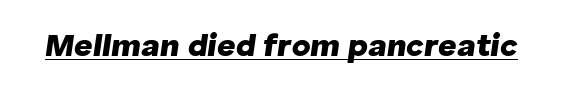
The image shows 32 px heavy type, italic (leaning right); set normal letter spacing, underlined; low stroke contrast and a medium x-height.
